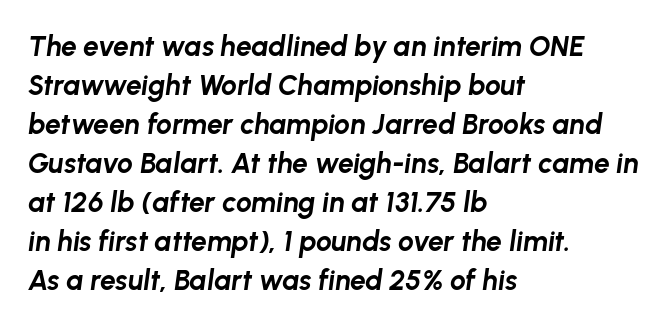
Q: Is the text bold? A: Yes.
Q: Is the text italic (slanted)? A: Yes, it leans right by about 8 degrees.
Q: Is the text underlined? A: No.
Q: How is the paragraph aligned? A: Left-aligned.
Q: Is the spacing between letters normal or unusually wide? A: Normal.
Q: Is the spacing between lines tight, normal or loose? A: Normal.
Q: Width (condensed, normal, or wide)? A: Normal.
Q: Stroke contrast? A: Low.
Q: x-height? A: Medium.
Q: Monospaced? A: No.
